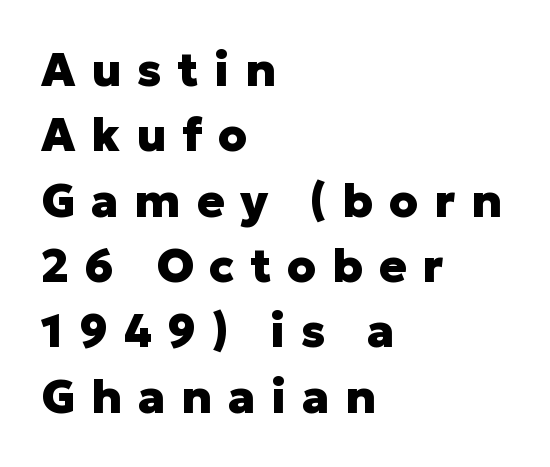
Q: Is the text bold? A: Yes.
Q: Is the text italic (slanted)? A: No, it is upright.
Q: Is the typeface a serif or a sans-serif typeface? A: Sans-serif.
Q: Is the text underlined? A: No.
Q: How is the paragraph aligned? A: Left-aligned.
Q: Is the spacing between letters normal or unusually wide? A: Unusually wide.
Q: Is the spacing between lines tight, normal or loose? A: Normal.
Q: Width (condensed, normal, or wide)? A: Normal.
Q: Stroke contrast? A: Low.
Q: x-height? A: Medium.
Q: Monospaced? A: No.
